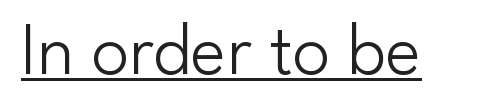
When letters stand straight like this, we call the style roman or upright. The letters advance in unequal steps, a hallmark of proportional type. The face used here is rendered with its standard letterfit. Classification — sans serif. This sample carries an underscore along the baseline area. The font sits on the lighter half of the weight spectrum, regular included.
